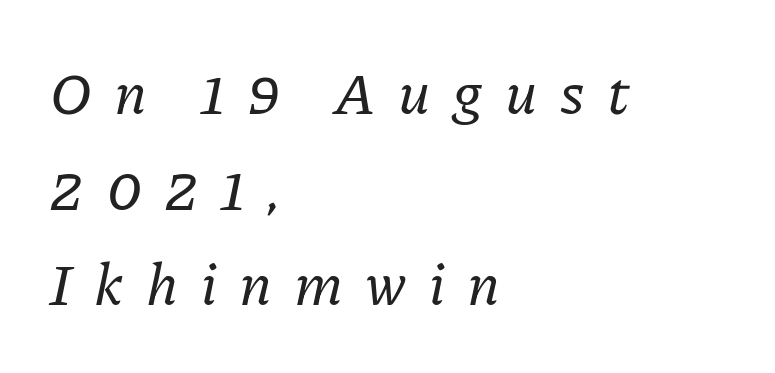
The characters display serif detailing at their extremities. Posture: slanted. Check the space under the baseline: it is left empty. The letters are spread apart with noticeably loose tracking.
